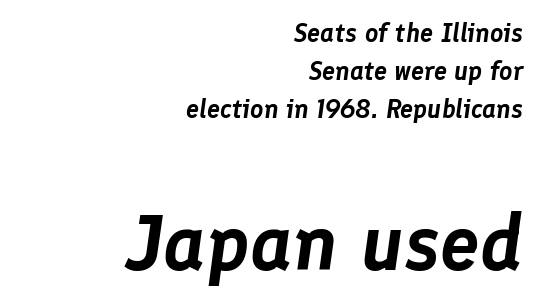
The image shows 79 px text type, italic (leaning right); set right-aligned, normal line spacing (1.46x), normal letter spacing, not underlined; the second (bottom) block is 3.04x larger; low stroke contrast and a medium x-height.
